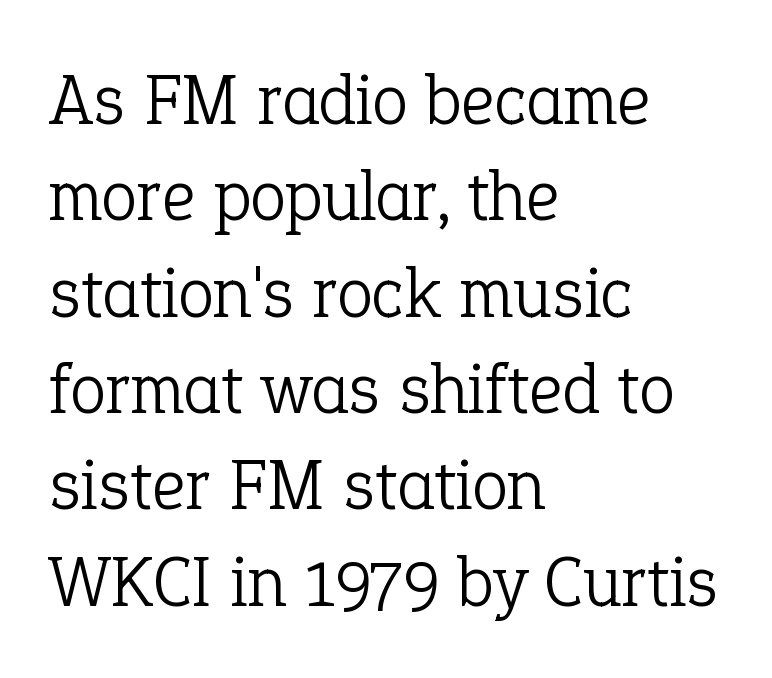
The line texture is even and compact thanks to regular tracking. Vertical spacing — default. Visually the block forms a straight wall on the left and a jagged coastline on the right. Weight: not bold — regular or lighter. Check where the strokes stop: tiny serifs finish them off.
